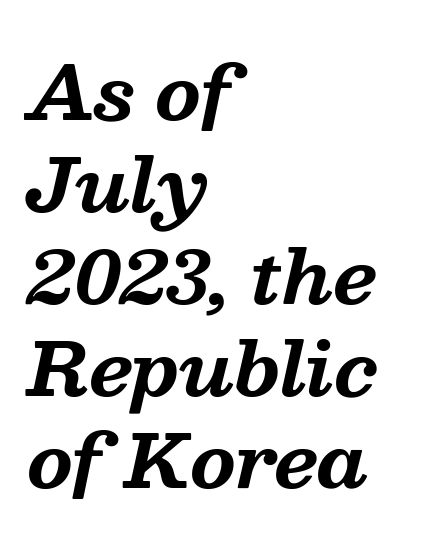
{"serif": "yes", "italic": "yes", "lean": "right", "slant_degrees": 13, "bold": "yes", "weight": "bold", "width": "normal", "stroke_contrast": "medium", "x_height": "medium", "monospaced": "no", "underline": "no", "align": "left", "line_spacing": "normal", "line_spacing_ratio": 1.26, "letter_spacing": "normal", "letter_spacing_em": 0.0, "glyph_px": 73}
